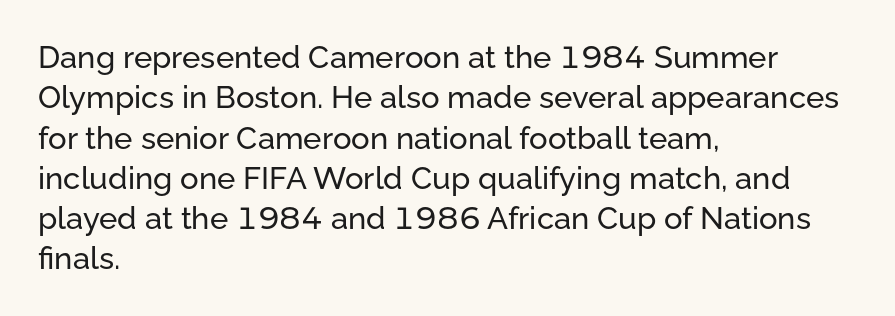
Tracking here is standard; glyphs follow each other at the usual distance. This is the regular roman posture of the typeface. The lines in this sample share a left origin and differ only in where they stop. Think of a printed novel: that variable character pitch is what you see here. The passage shown is typeset with a sans-serif family. In terms of leading, this rendering sits right in the middle.
